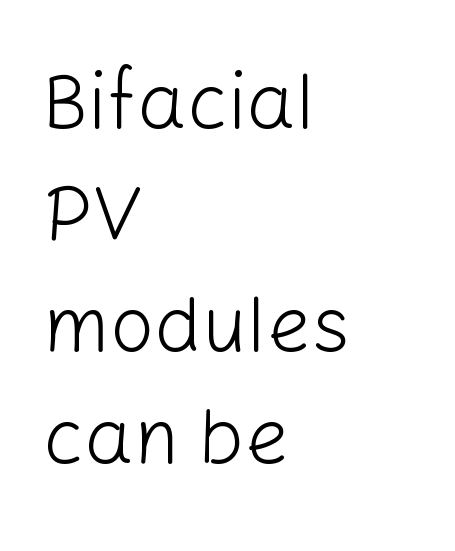
Q: Is the text bold? A: No.
Q: Is the text italic (slanted)? A: No, it is upright.
Q: Is the typeface a serif or a sans-serif typeface? A: Sans-serif.
Q: Is the text underlined? A: No.
Q: How is the paragraph aligned? A: Left-aligned.
Q: Is the spacing between letters normal or unusually wide? A: Normal.
Q: Is the spacing between lines tight, normal or loose? A: Normal.
Q: Width (condensed, normal, or wide)? A: Normal.
Q: Stroke contrast? A: Low.
Q: x-height? A: Medium.
Q: Monospaced? A: No.
